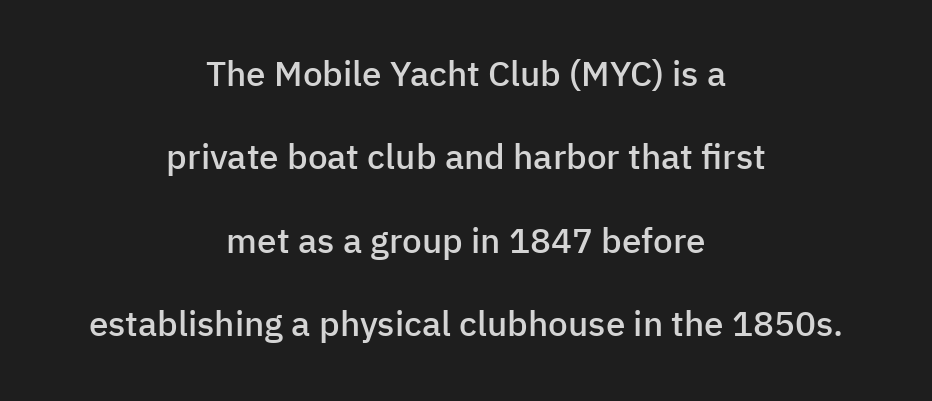
The image shows 35 px semibold sans-serif type, upright; set centered, loose line spacing (2.38x), normal letter spacing, not underlined; low stroke contrast and a medium x-height.
